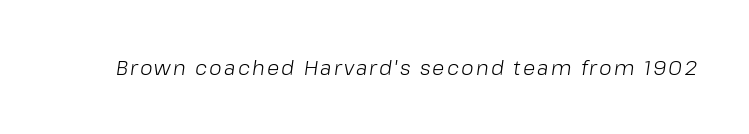
Q: Is the text bold? A: No.
Q: Is the text italic (slanted)? A: Yes, it leans right by about 8 degrees.
Q: Is the text underlined? A: No.
